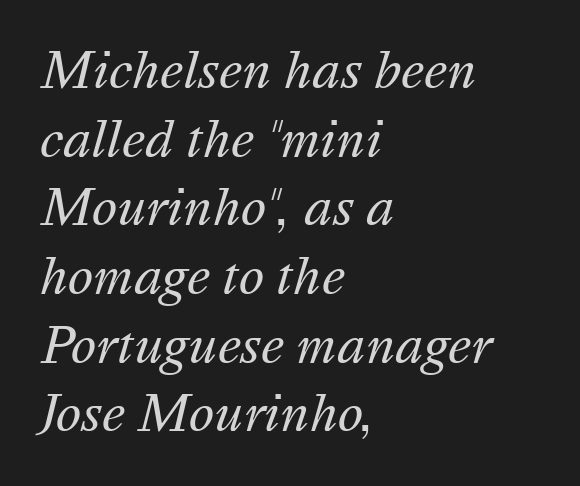
The image shows 48 px regular-weight type, italic (leaning right); set left-aligned, normal line spacing (1.43x), normal letter spacing, not underlined; medium stroke contrast and a medium x-height.
